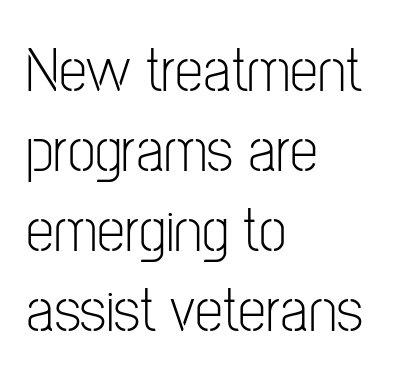
{"serif": "no", "italic": "no", "bold": "no", "weight": "light", "width": "condensed", "stroke_contrast": "low", "x_height": "medium", "monospaced": "no", "underline": "no", "align": "left", "line_spacing": "normal", "line_spacing_ratio": 1.27, "letter_spacing": "normal", "letter_spacing_em": 0.0, "glyph_px": 63}
